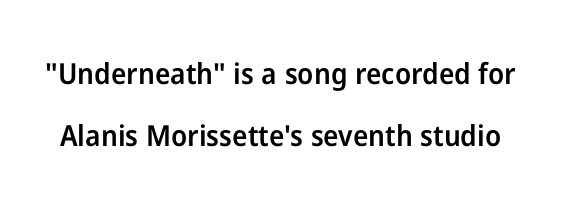
The image shows 29 px semibold sans-serif type, upright; set loose line spacing (2.15x), normal letter spacing, not underlined; low stroke contrast and a medium x-height.
